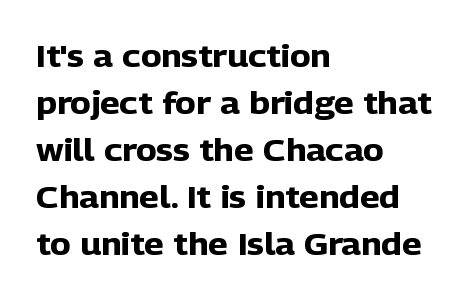
{"serif": "no", "italic": "no", "bold": "yes", "weight": "heavy", "width": "normal", "stroke_contrast": "low", "x_height": "medium", "monospaced": "no", "underline": "no", "align": "left", "line_spacing": "normal", "line_spacing_ratio": 1.52, "letter_spacing": "normal", "letter_spacing_em": 0.0, "glyph_px": 31}
